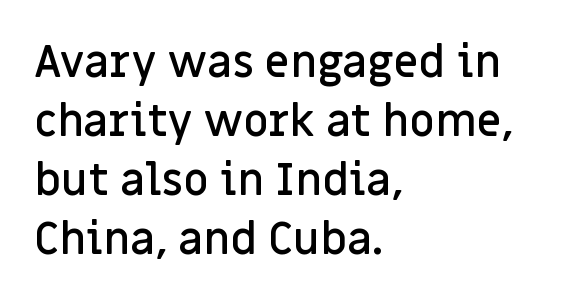
{"serif": "no", "italic": "no", "bold": "semi", "weight": "semibold", "width": "normal", "stroke_contrast": "low", "x_height": "large", "monospaced": "no", "underline": "no", "align": "left", "line_spacing": "normal", "line_spacing_ratio": 1.34, "letter_spacing": "normal", "letter_spacing_em": 0.0, "glyph_px": 44}
